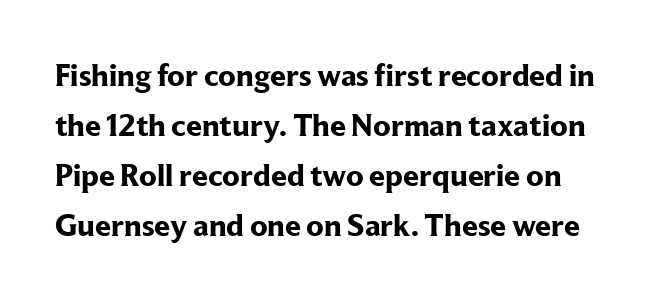
Q: Is the text bold? A: Yes.
Q: Is the text italic (slanted)? A: No, it is upright.
Q: Is the typeface a serif or a sans-serif typeface? A: Serif.
Q: Is the text underlined? A: No.
Q: Is the spacing between letters normal or unusually wide? A: Normal.
Q: Is the spacing between lines tight, normal or loose? A: Normal.
Q: Width (condensed, normal, or wide)? A: Normal.
Q: Stroke contrast? A: Low.
Q: x-height? A: Medium.
Q: Monospaced? A: No.
